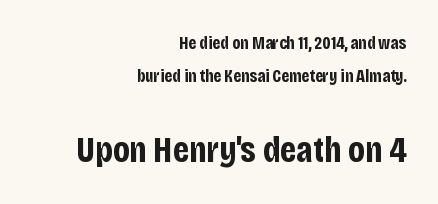
The image shows 37 px bold, condensed sans-serif type, upright; set right-aligned, line spacing 1.81x, normal letter spacing, not underlined; the second (bottom) block is 2.06x larger; low stroke contrast and a large x-height.
